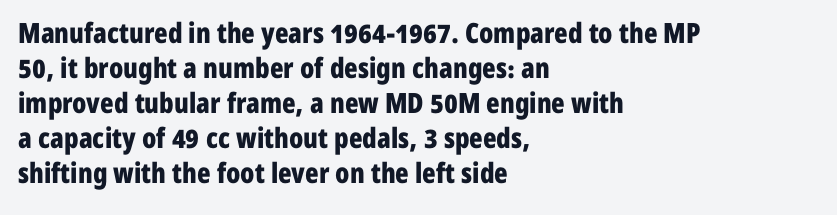
Left-aligned paragraph, ragged on the right. The passage shown is not underscored anywhere. The lettering holds an erect, upright posture throughout. A typesetter would call this proportional, since set widths differ per character.
